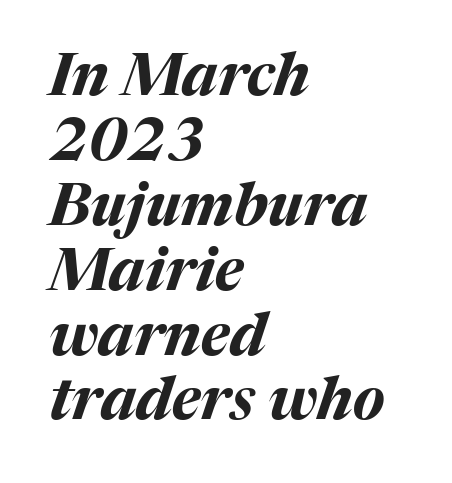
The image shows 59 px bold type, italic (leaning right); set left-aligned, tight line spacing (1.1x), normal letter spacing, not underlined; medium stroke contrast and a medium x-height.
